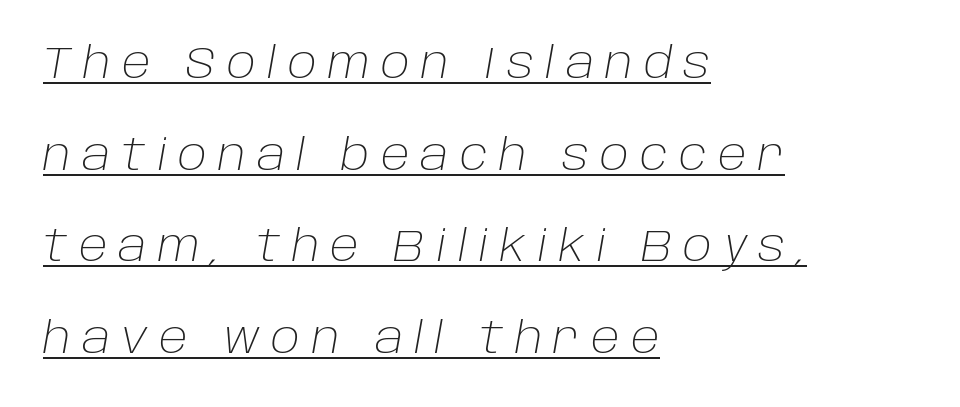
{"italic": "yes", "lean": "right", "slant_degrees": 10, "bold": "no", "weight": "light", "width": "normal", "stroke_contrast": "low", "x_height": "large", "monospaced": "no", "underline": "yes", "align": "left", "line_spacing": "loose", "line_spacing_ratio": 2.13, "letter_spacing": "wide", "letter_spacing_em": 0.26, "glyph_px": 43}
